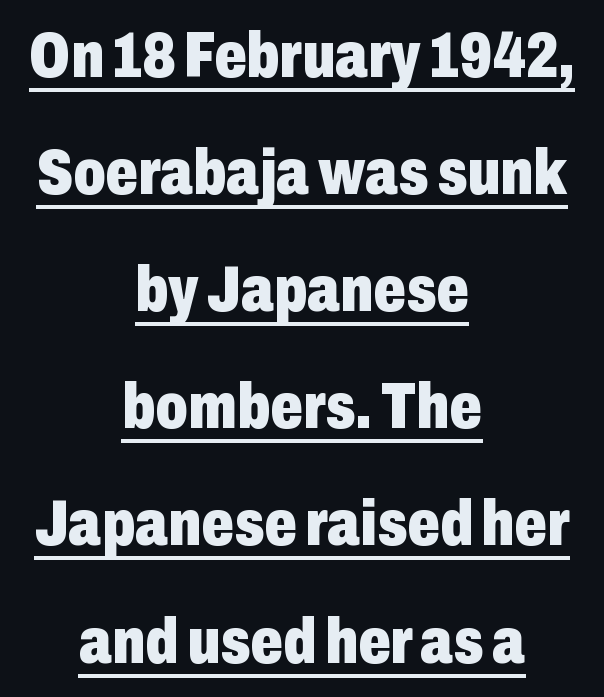
The image shows 64 px heavy, condensed sans-serif type, upright; set centered, line spacing 1.83x, normal letter spacing, underlined; low stroke contrast and a medium x-height.
